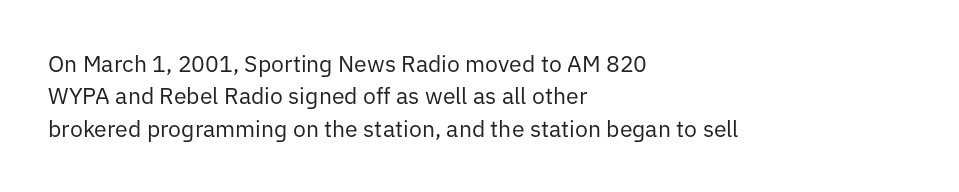
Q: Is the text bold? A: No.
Q: Is the text italic (slanted)? A: No, it is upright.
Q: Is the text underlined? A: No.
Q: How is the paragraph aligned? A: Left-aligned.
Q: Is the spacing between letters normal or unusually wide? A: Normal.
Q: Is the spacing between lines tight, normal or loose? A: Normal.
